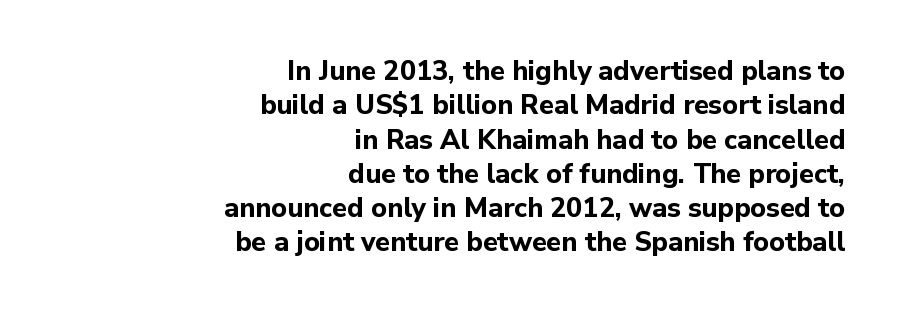
The rag falls on the left side of this text block. Notice how the stems are strictly vertical — no italics here. Strokes here are thick enough to call this a true bold. Beneath every word, the page is bare. Words appear dense and cohesive because spacing is normal. The rendering uses a moderate line-height, typical for paragraphs.
